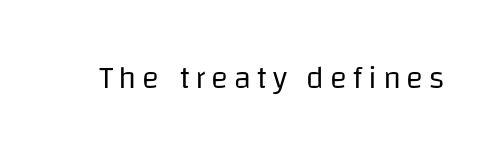
The baseline area is clear. Notice how the stems are strictly vertical — no italics here. Summary of weight: not heavy and not bold. The face used here is proportionally spaced, like ordinary book or web type. The typeface chosen for these lines omits serifs.
